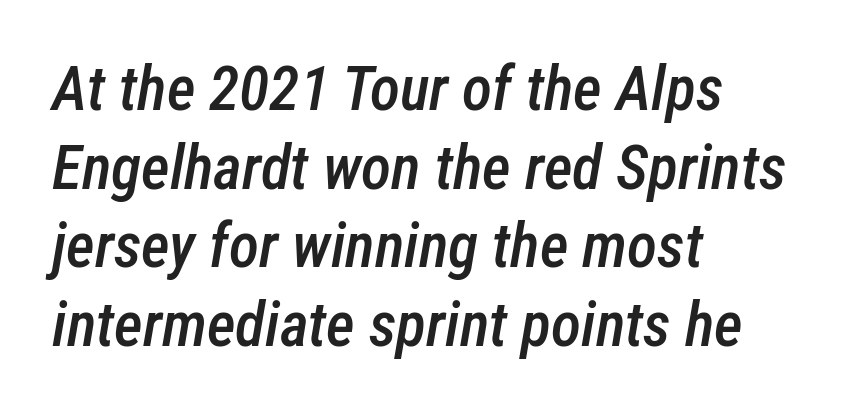
{"italic": "yes", "lean": "right", "slant_degrees": 12, "bold": "semi", "weight": "semibold", "width": "condensed", "stroke_contrast": "low", "x_height": "medium", "monospaced": "no", "underline": "no", "align": "left", "line_spacing": "normal", "line_spacing_ratio": 1.27, "letter_spacing": "normal", "letter_spacing_em": 0.0, "glyph_px": 62}
